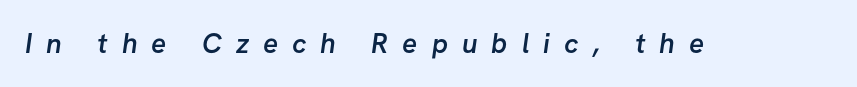
The image shows 28 px semibold sans-serif type; set unusually wide letter spacing (+0.5 em), not underlined; low stroke contrast and a medium x-height.
